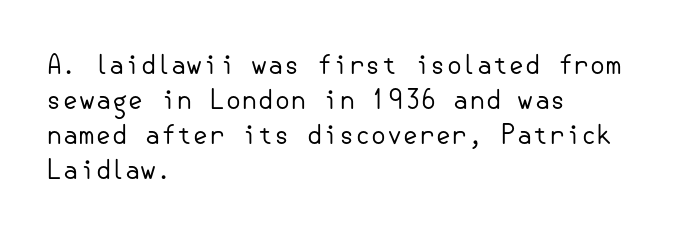
The strip under each line holds only bare page. Short note: letters normally spaced. The axis of the letterforms is exactly vertical. Line spacing here is normal. The rendering anchors every line to the left-hand side.
